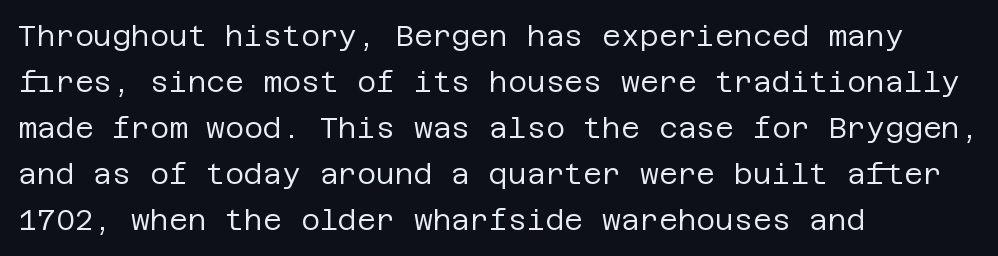
The gap between lines stays unmarked. The typesetter chose a ragged-right arrangement here. Quick note: not italic, upright. Summary of vertical rhythm: regular, with standard interline spacing. The font sits on the lighter half of the weight spectrum, regular included.
